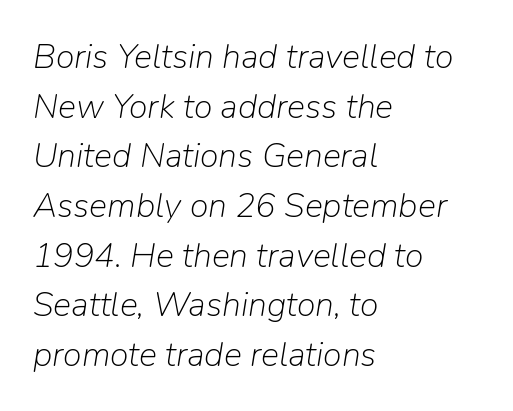
The image shows 34 px light type, italic (leaning right); set left-aligned, normal line spacing (1.46x), normal letter spacing, not underlined; low stroke contrast and a medium x-height.
